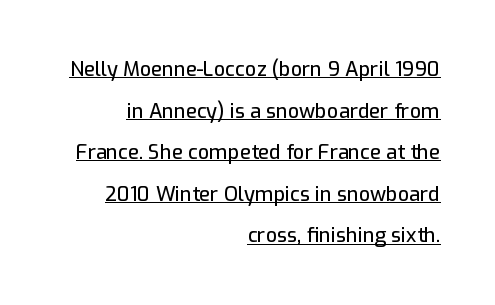
These lines keep a tight, regular rhythm from letter to letter. Like a heading marked for emphasis, these lines bear an underscore. Leading: increased. Posture: vertical.
